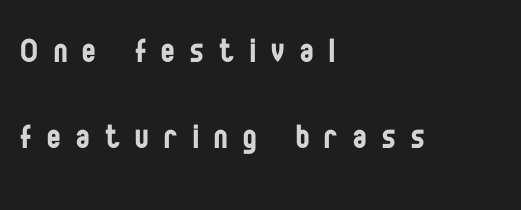
{"serif": "no", "italic": "no", "bold": "no", "weight": "regular", "width": "condensed", "stroke_contrast": "low", "x_height": "large", "monospaced": "no", "underline": "no", "align": "left", "line_spacing": "loose", "line_spacing_ratio": 2.16, "letter_spacing": "wide", "letter_spacing_em": 0.39, "glyph_px": 40}
